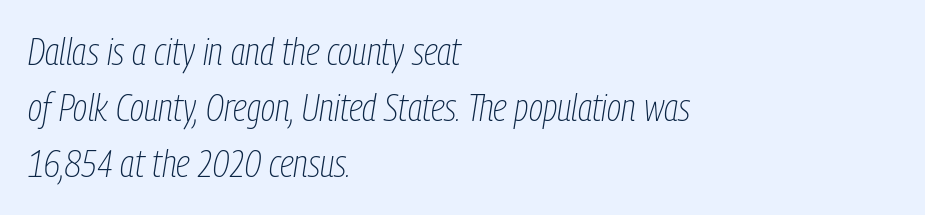
The strip under each line holds only bare page. Is the block centered? No — it sits flush against the left margin. Proportional: the letters do not fall into vertical columns. These lines sit exactly where default settings would place them.
